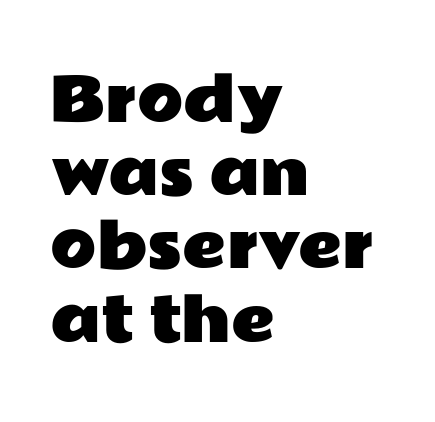
Q: Is the text italic (slanted)? A: No, it is upright.
Q: Is the typeface a serif or a sans-serif typeface? A: Sans-serif.
Q: Is the text underlined? A: No.
Q: How is the paragraph aligned? A: Left-aligned.
Q: Is the spacing between letters normal or unusually wide? A: Normal.
Q: Width (condensed, normal, or wide)? A: Wide.
Q: Stroke contrast? A: Low.
Q: x-height? A: Medium.
Q: Monospaced? A: No.
